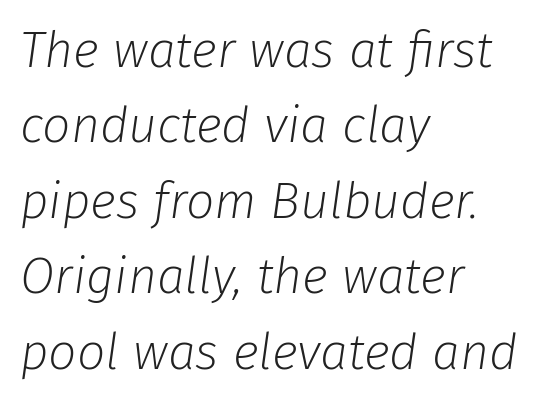
Q: Is the text bold? A: No.
Q: Is the text italic (slanted)? A: Yes, it leans right by about 8 degrees.
Q: Is the text underlined? A: No.
Q: How is the paragraph aligned? A: Left-aligned.
Q: Is the spacing between letters normal or unusually wide? A: Normal.
Q: Is the spacing between lines tight, normal or loose? A: Normal.
Q: Width (condensed, normal, or wide)? A: Normal.
Q: Stroke contrast? A: Low.
Q: x-height? A: Medium.
Q: Monospaced? A: No.
